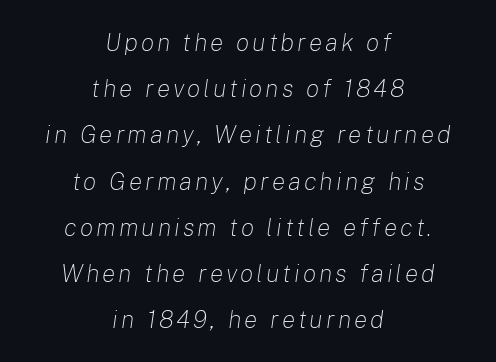
Caption: multi-line text, centered on the measure. Stem width sits at or under what a default text font uses. The specimen reads as italic at a glance. Just letters on the line, the space beneath them empty.
